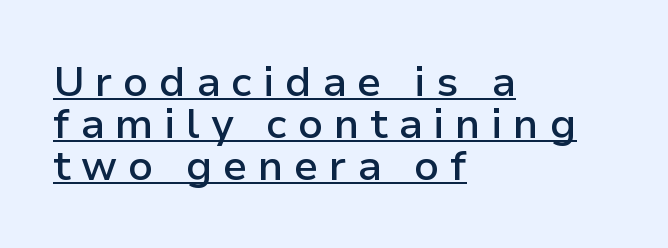
The letters advance in unequal steps, a hallmark of proportional type. The ragged edge is on the right, which tells us the setting is flush left. In terms of letterform style, serifs are entirely absent. In terms of letterspacing, this is a distinctly airy, spread setting. The words here are underlined.
